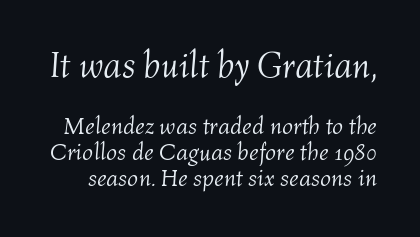
Horizontal bands of white between lines are thin slivers. A clean baseline with only descenders dipping below it. The letters sit at their default tracking, neither squeezed nor spread. The passage shown leans; its letterforms are oblique. You get the large type first, then a drop to smaller type.
